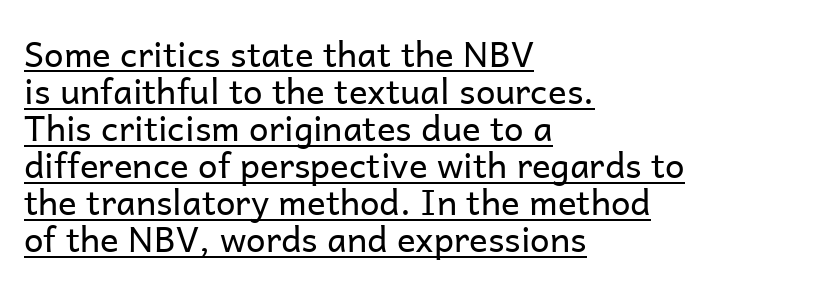
The image shows 35 px regular-weight sans-serif type, upright; set left-aligned, tight line spacing (1.06x), normal letter spacing, underlined; low stroke contrast and a medium x-height.
